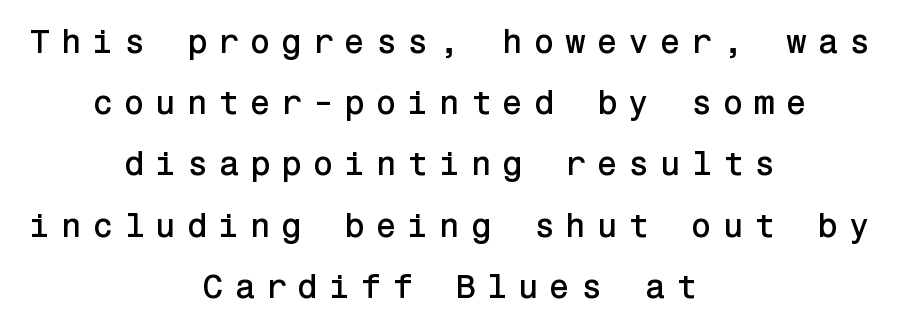
Reading down the block, each line starts at a different indent, mirrored at its end. The type is letterspaced generously, with wide tracking. Descender tails drop into unmarked territory. Serif or sans? Sans — the stroke terminals are bare.
